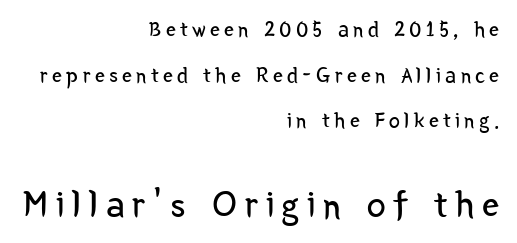
Q: Is the text bold? A: No.
Q: Is the text italic (slanted)? A: No, it is upright.
Q: Is the typeface a serif or a sans-serif typeface? A: Sans-serif.
Q: Is the text underlined? A: No.
Q: How is the paragraph aligned? A: Right-aligned.
Q: Is the spacing between letters normal or unusually wide? A: Unusually wide.
Q: Is the spacing between lines tight, normal or loose? A: Loose.
Q: Which block of text is set in a larger size, the first (top) or the second (bottom)? A: The second (bottom) one.
Q: Width (condensed, normal, or wide)? A: Condensed.
Q: Stroke contrast? A: Low.
Q: x-height? A: Medium.
Q: Monospaced? A: No.
